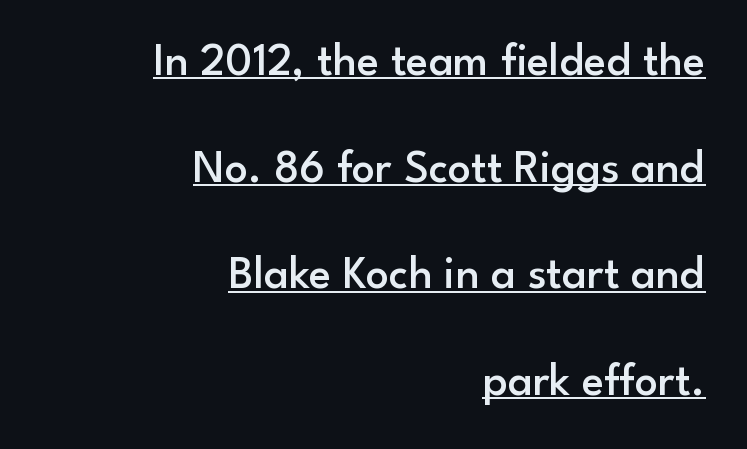
Q: Is the text bold? A: Semi-bold.
Q: Is the text italic (slanted)? A: No, it is upright.
Q: Is the typeface a serif or a sans-serif typeface? A: Sans-serif.
Q: Is the text underlined? A: Yes.
Q: How is the paragraph aligned? A: Right-aligned.
Q: Is the spacing between letters normal or unusually wide? A: Normal.
Q: Is the spacing between lines tight, normal or loose? A: Loose.
Q: Width (condensed, normal, or wide)? A: Normal.
Q: Stroke contrast? A: Low.
Q: x-height? A: Small.
Q: Monospaced? A: No.
